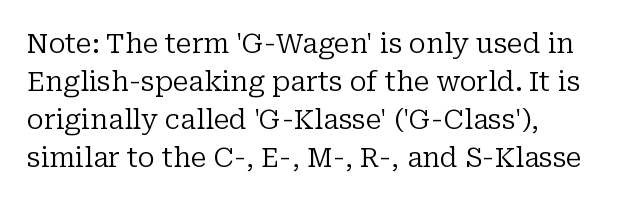
The designer left line spacing at the default. A classic flush-left, rag-right setting is used for this passage. The font sits on the lighter half of the weight spectrum, regular included. The letters stand straight up with perfectly vertical stems. No word sits above an underline.
